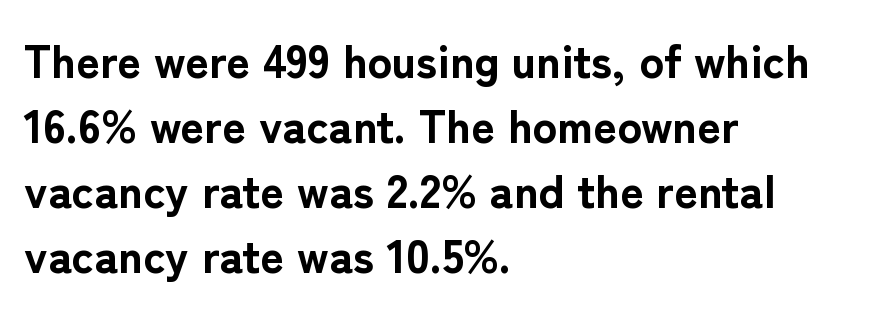
Visually the block forms a straight wall on the left and a jagged coastline on the right. The line texture is even and compact thanks to regular tracking. Does the type have serifs? No, each stem ends abruptly. The typesetting leans heavy: a genuine bold. Regular leading. The zone under the glyphs is completely vacant.
